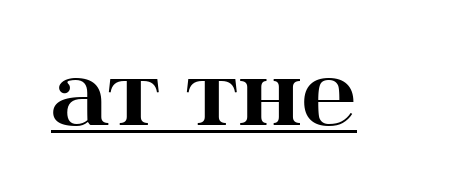
Q: Is the text bold? A: Yes.
Q: Is the text italic (slanted)? A: No, it is upright.
Q: Is the typeface a serif or a sans-serif typeface? A: Serif.
Q: Is the text underlined? A: Yes.
Q: Is the spacing between letters normal or unusually wide? A: Normal.
Q: Width (condensed, normal, or wide)? A: Wide.
Q: Stroke contrast? A: High.
Q: x-height? A: Large.
Q: Monospaced? A: No.
